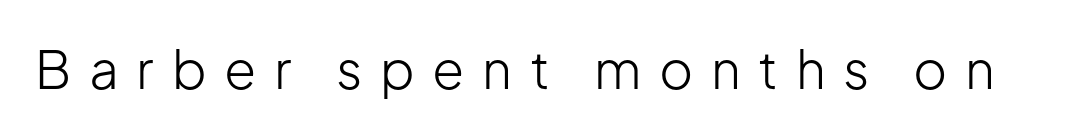
The image shows 52 px light sans-serif type, upright; set unusually wide letter spacing (+0.34 em), not underlined; low stroke contrast and a medium x-height.
